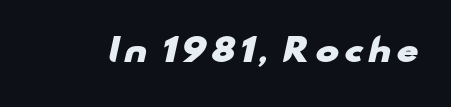
Bare-footed words on every line. Its strokes are broad and dark, the hallmark of bold type. Think of a printed novel: that variable character pitch is what you see here. Note: no serifs on the glyphs.
